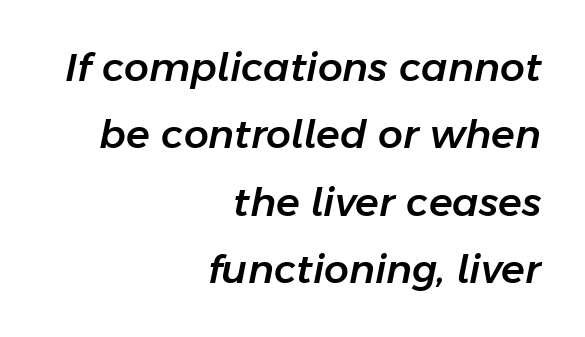
Q: Is the text italic (slanted)? A: Yes, it leans right by about 11 degrees.
Q: Is the text underlined? A: No.
Q: How is the paragraph aligned? A: Right-aligned.
Q: Is the spacing between letters normal or unusually wide? A: Normal.
Q: Width (condensed, normal, or wide)? A: Normal.
Q: Stroke contrast? A: Low.
Q: x-height? A: Medium.
Q: Monospaced? A: No.
